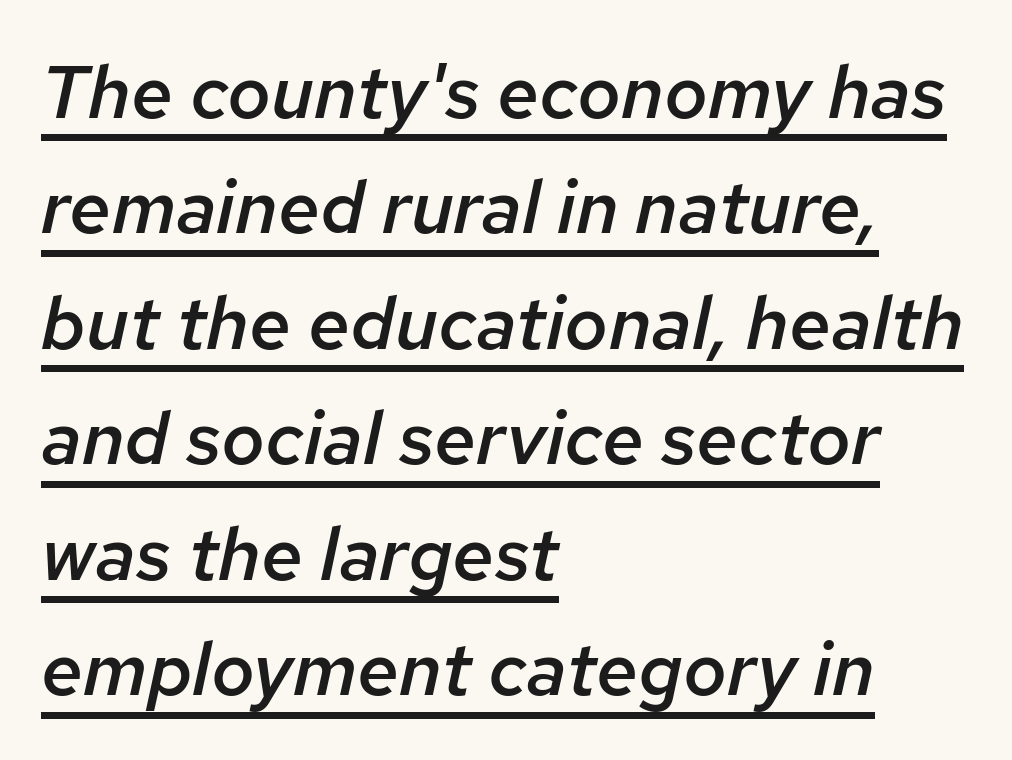
Q: Is the text bold? A: Semi-bold.
Q: Is the text italic (slanted)? A: Yes, it leans right by about 12 degrees.
Q: Is the text underlined? A: Yes.
Q: How is the paragraph aligned? A: Left-aligned.
Q: Is the spacing between letters normal or unusually wide? A: Normal.
Q: Is the spacing between lines tight, normal or loose? A: Normal.
Q: Width (condensed, normal, or wide)? A: Normal.
Q: Stroke contrast? A: Low.
Q: x-height? A: Medium.
Q: Monospaced? A: No.
